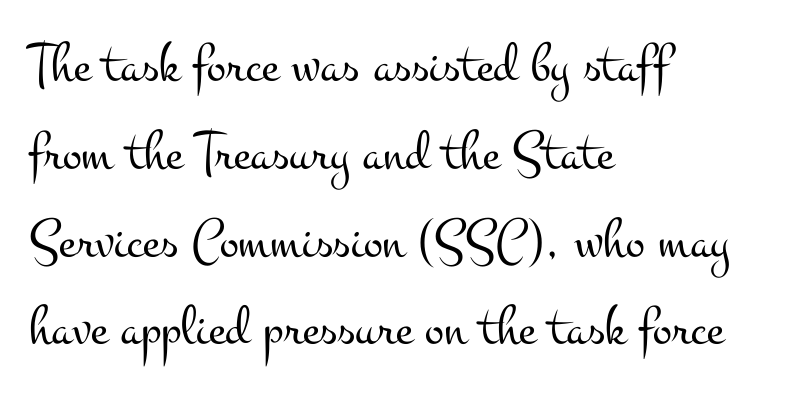
{"bold": "no", "weight": "light", "width": "wide", "stroke_contrast": "medium", "x_height": "small", "monospaced": "no", "underline": "no", "align": "left", "line_spacing": "normal", "line_spacing_ratio": 1.54, "letter_spacing": "normal", "letter_spacing_em": 0.0, "glyph_px": 57}
